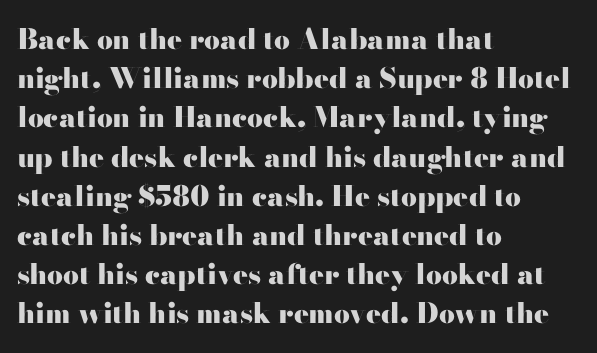
The typesetting leans heavy: a genuine bold. This sample uses plain, unmodified letter spacing. A clean baseline with only descenders dipping below it. What's the leading like? Ordinary, nothing unusual.
